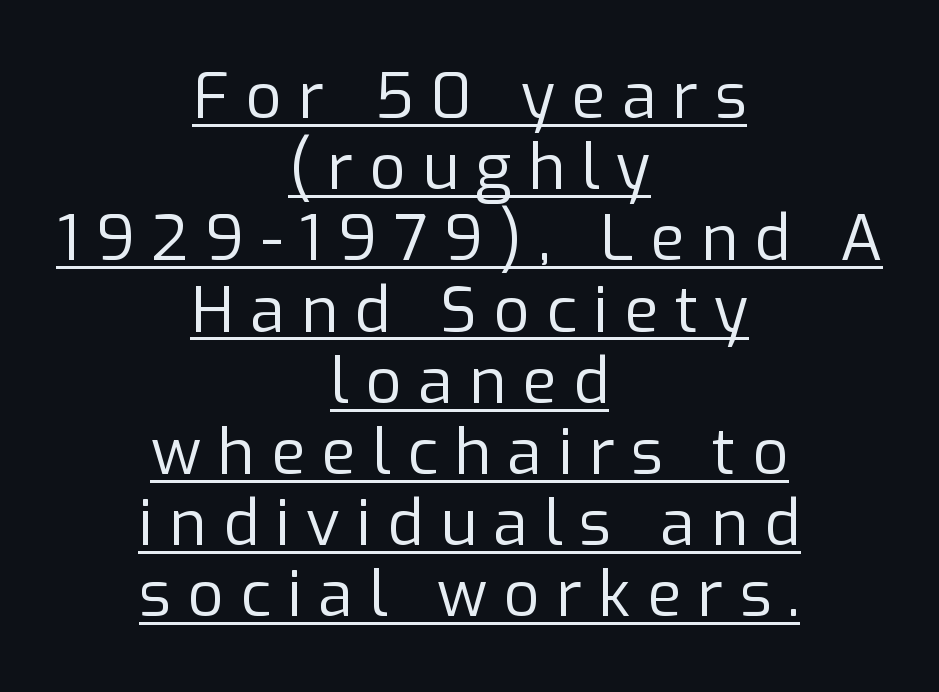
The image shows 63 px regular-weight sans-serif type, upright; set centered, tight line spacing (1.13x), unusually wide letter spacing (+0.26 em), underlined; low stroke contrast and a medium x-height.
